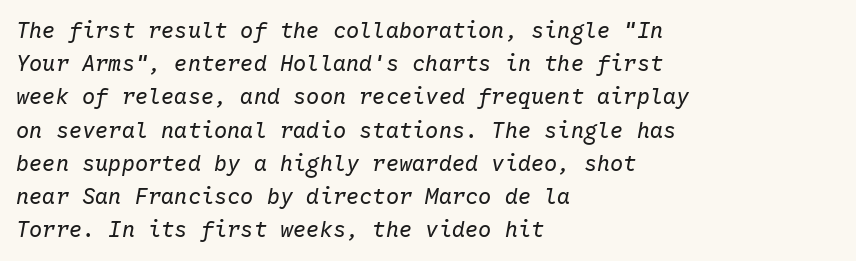
Short note: letters normally spaced. This sample is left-justified, so line endings fall wherever the words run out. No word sits above an underline. Quick note: italic. Weight: not bold — regular or lighter.
